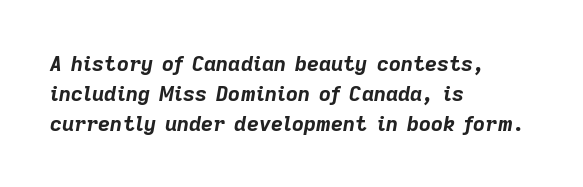
Q: Is the text bold? A: Yes.
Q: Is the text italic (slanted)? A: Yes, it leans right by about 9 degrees.
Q: Is the text underlined? A: No.
Q: How is the paragraph aligned? A: Left-aligned.
Q: Is the spacing between letters normal or unusually wide? A: Normal.
Q: Is the spacing between lines tight, normal or loose? A: Normal.
